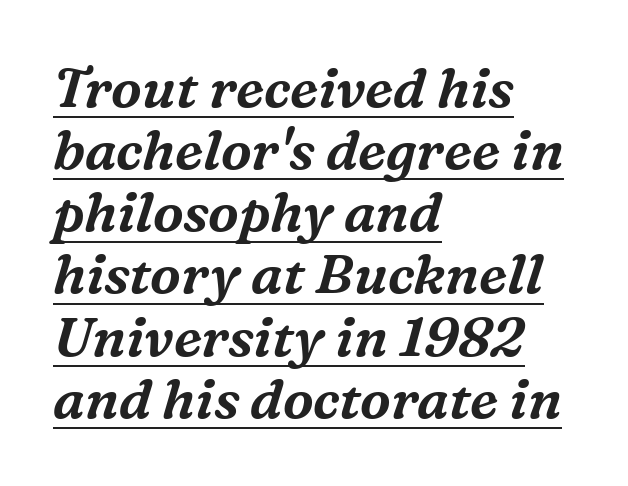
{"serif": "yes", "italic": "yes", "lean": "right", "slant_degrees": 16, "width": "normal", "stroke_contrast": "medium", "x_height": "medium", "monospaced": "no", "underline": "yes", "align": "left", "line_spacing": "tight", "line_spacing_ratio": 1.13, "letter_spacing": "normal", "letter_spacing_em": 0.0, "glyph_px": 55}
